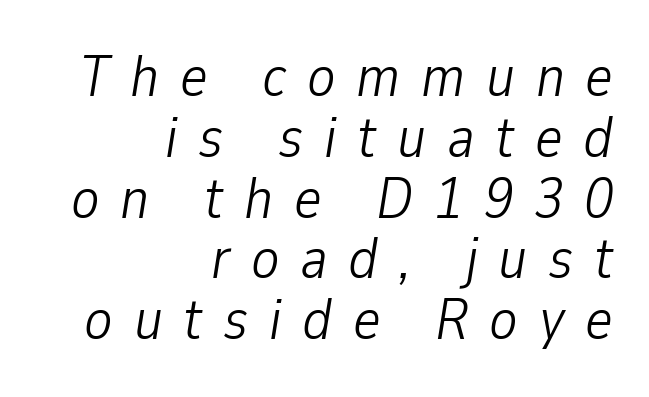
{"italic": "yes", "lean": "right", "slant_degrees": 9, "bold": "no", "weight": "light", "width": "condensed", "stroke_contrast": "low", "x_height": "medium", "monospaced": "no", "underline": "no", "align": "right", "line_spacing": "tight", "line_spacing_ratio": 1.03, "letter_spacing": "wide", "letter_spacing_em": 0.35, "glyph_px": 59}
